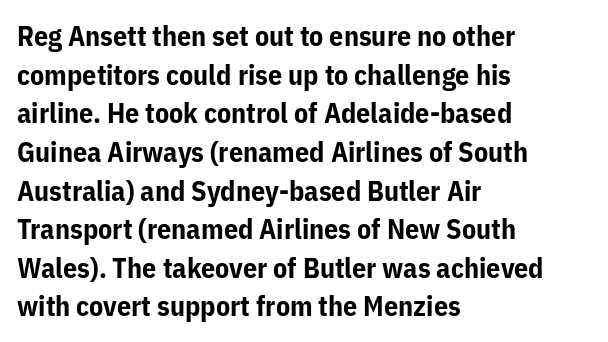
The image shows 28 px bold sans-serif type, upright; set left-aligned, normal line spacing (1.38x), normal letter spacing, not underlined; low stroke contrast and a medium x-height.
